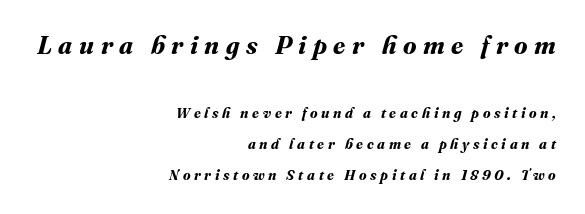
Q: Is the text bold? A: Yes.
Q: Is the text underlined? A: No.
Q: How is the paragraph aligned? A: Right-aligned.
Q: Is the spacing between letters normal or unusually wide? A: Unusually wide.
Q: Is the spacing between lines tight, normal or loose? A: Loose.
Q: Which block of text is set in a larger size, the first (top) or the second (bottom)? A: The first (top) one.
